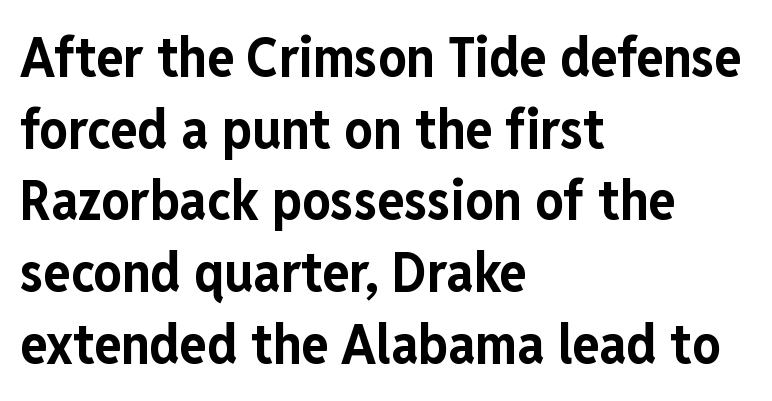
Caption: standard tracking, unaltered. Italic: no, the glyphs are upright roman. To sum up the face: it is a sans, with no serifs. How heavy is the stroke? Heavy — this is a bold. Any mark beneath the type? The region is blank. The rendering uses a moderate line-height, typical for paragraphs.
